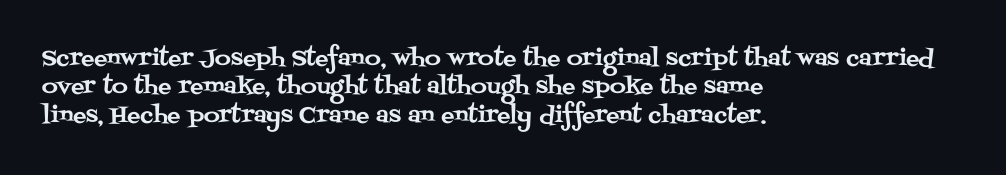
Q: Is the text italic (slanted)? A: No, it is upright.
Q: Is the text underlined? A: No.
Q: How is the paragraph aligned? A: Left-aligned.
Q: Is the spacing between letters normal or unusually wide? A: Normal.
Q: Is the spacing between lines tight, normal or loose? A: Normal.
